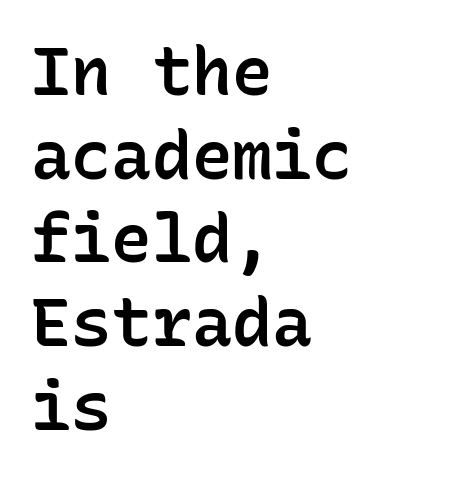
{"serif": "no", "italic": "no", "bold": "semi", "weight": "semibold", "width": "normal", "stroke_contrast": "low", "x_height": "medium", "monospaced": "yes", "underline": "no", "align": "left", "line_spacing": "normal", "line_spacing_ratio": 1.25, "letter_spacing": "normal", "letter_spacing_em": 0.0, "glyph_px": 67}
